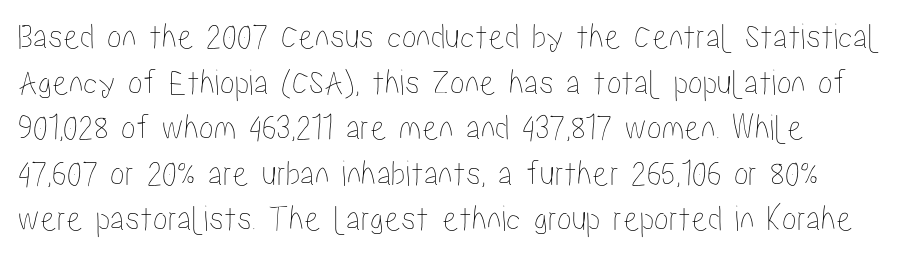
{"italic": "no", "width": "condensed", "stroke_contrast": "low", "x_height": "medium", "monospaced": "no", "underline": "no", "align": "left", "line_spacing_ratio": 1.23, "letter_spacing": "normal", "letter_spacing_em": 0.0, "glyph_px": 37}
